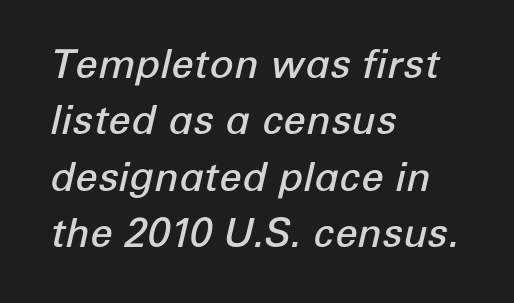
No extra tracking has been applied to these lines. Emphasis by weight is partial: semibold. Any mark beneath the type? The region is blank. Is this a fixed-width face? No — the glyphs have proportional, varying widths. Visually the block forms a straight wall on the left and a jagged coastline on the right.
